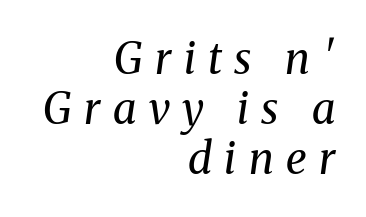
{"serif": "yes", "italic": "yes", "lean": "right", "slant_degrees": 8, "bold": "no", "weight": "regular", "width": "normal", "stroke_contrast": "medium", "x_height": "medium", "monospaced": "no", "underline": "no", "align": "right", "line_spacing_ratio": 1.16, "letter_spacing": "wide", "letter_spacing_em": 0.29, "glyph_px": 43}
